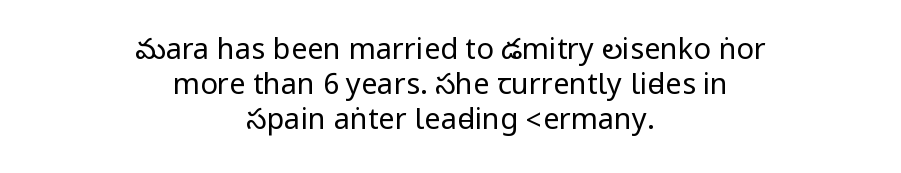
Q: Is the text bold? A: No.
Q: Is the text italic (slanted)? A: No, it is upright.
Q: Is the typeface a serif or a sans-serif typeface? A: Sans-serif.
Q: Is the text underlined? A: No.
Q: How is the paragraph aligned? A: Centered.
Q: Is the spacing between letters normal or unusually wide? A: Normal.
Q: Width (condensed, normal, or wide)? A: Condensed.
Q: Stroke contrast? A: Low.
